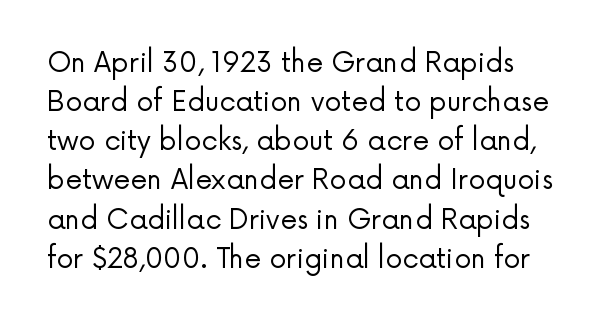
{"italic": "no", "bold": "no", "underline": "no", "line_spacing": "normal", "line_spacing_ratio": 1.45, "letter_spacing": "normal", "letter_spacing_em": 0.0, "glyph_px": 27}
